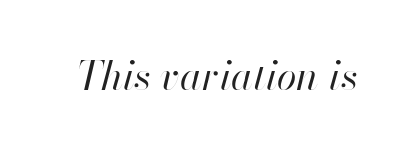
Do the characters align in a grid? No, the font is proportional. What stands out about the letter spacing? Nothing — it is the standard amount. The font's italic variant was chosen for this text. Counters stay open thanks to moderate or lighter strokes.
